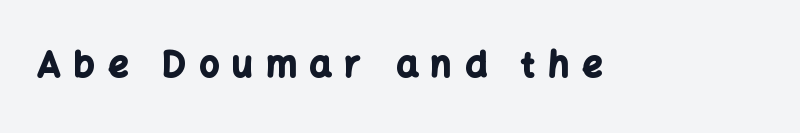
Q: Is the text bold? A: Yes.
Q: Is the text italic (slanted)? A: No, it is upright.
Q: Is the typeface a serif or a sans-serif typeface? A: Sans-serif.
Q: Is the text underlined? A: No.
Q: Is the spacing between letters normal or unusually wide? A: Unusually wide.
Q: Width (condensed, normal, or wide)? A: Normal.
Q: Stroke contrast? A: Low.
Q: x-height? A: Medium.
Q: Monospaced? A: No.
